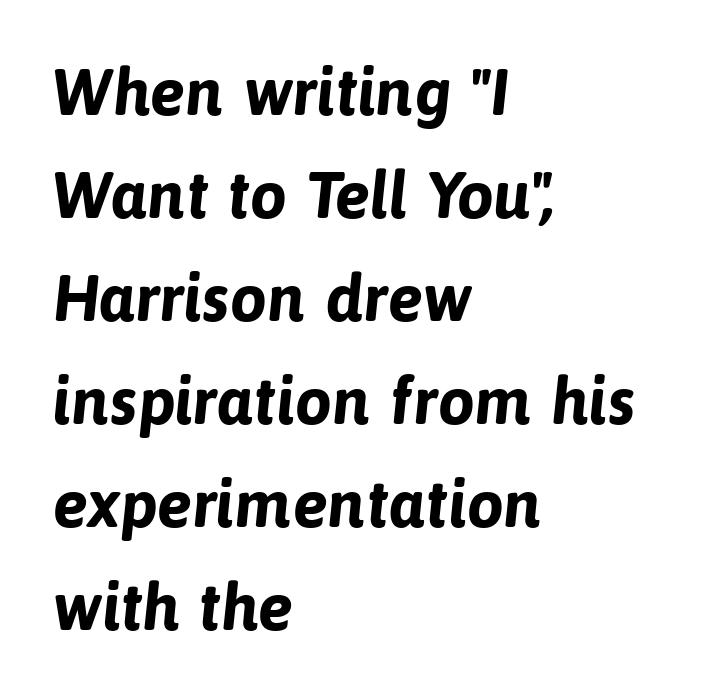
Q: Is the text bold? A: Yes.
Q: Is the typeface a serif or a sans-serif typeface? A: Sans-serif.
Q: Is the text underlined? A: No.
Q: How is the paragraph aligned? A: Left-aligned.
Q: Is the spacing between letters normal or unusually wide? A: Normal.
Q: Is the spacing between lines tight, normal or loose? A: Normal.
Q: Width (condensed, normal, or wide)? A: Normal.
Q: Stroke contrast? A: Low.
Q: x-height? A: Medium.
Q: Monospaced? A: No.
